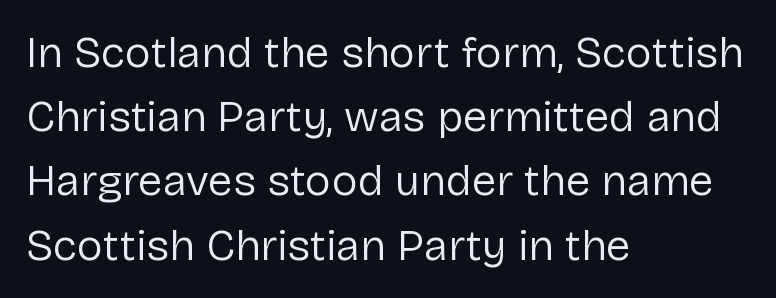
Is the type heavy? It reads as light-to-regular instead. Clear beneath every line of the passage. Caption: standard tracking, unaltered. The letters stand upright; this is a roman face.
